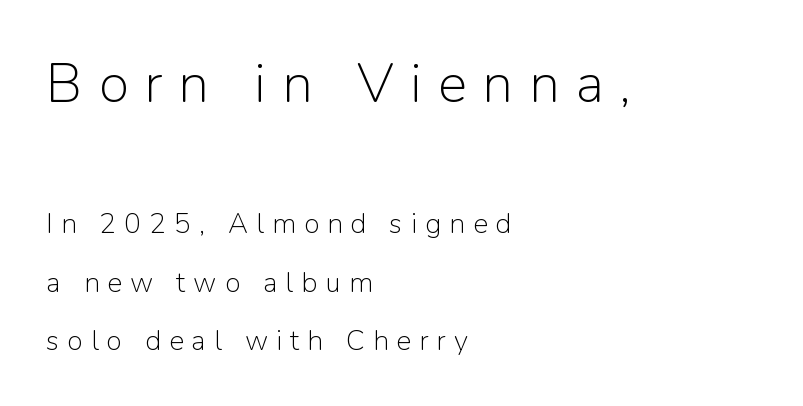
The image shows 55 px light sans-serif type, upright; set left-aligned, loose line spacing (2.08x), unusually wide letter spacing (+0.29 em), not underlined; the first (top) block is 1.96x larger; low stroke contrast and a medium x-height.
